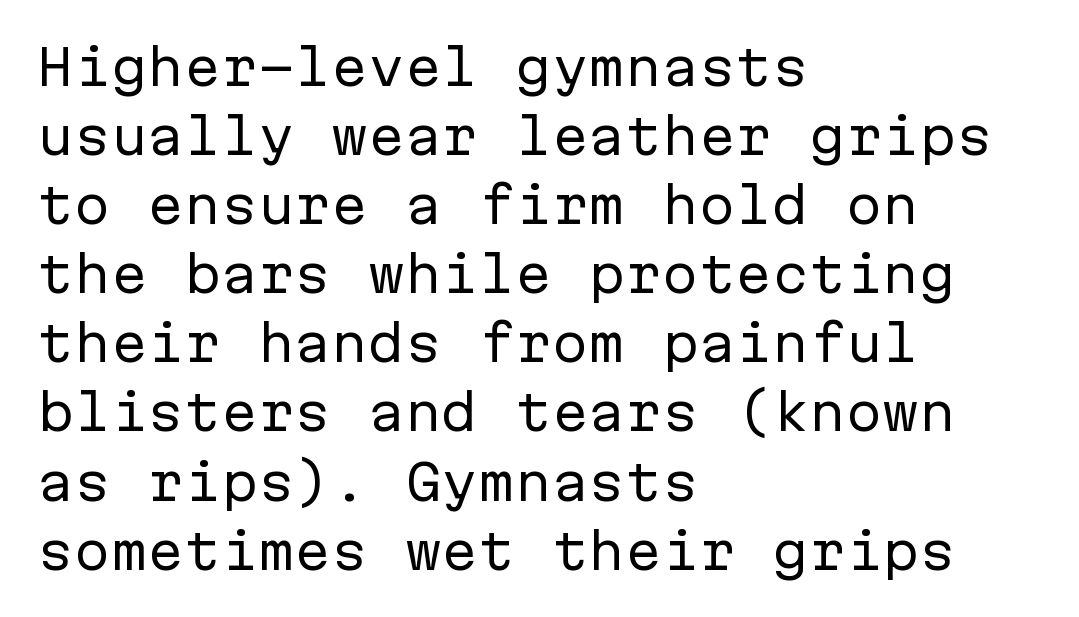
Q: Is the text bold? A: No.
Q: Is the text italic (slanted)? A: No, it is upright.
Q: Is the typeface a serif or a sans-serif typeface? A: Sans-serif.
Q: Is the text underlined? A: No.
Q: How is the paragraph aligned? A: Left-aligned.
Q: Is the spacing between letters normal or unusually wide? A: Normal.
Q: Is the spacing between lines tight, normal or loose? A: Normal.
Q: Width (condensed, normal, or wide)? A: Normal.
Q: Stroke contrast? A: Low.
Q: x-height? A: Medium.
Q: Monospaced? A: Yes.
